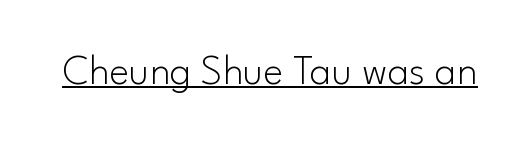
The passage shown is typed in a proportional face where columns would drift. This is roman type, the default non-slanted kind. Words appear dense and cohesive because spacing is normal. These characters rest on top of a visible drawn line. Letters have the restrained weight of plain body copy at most.
